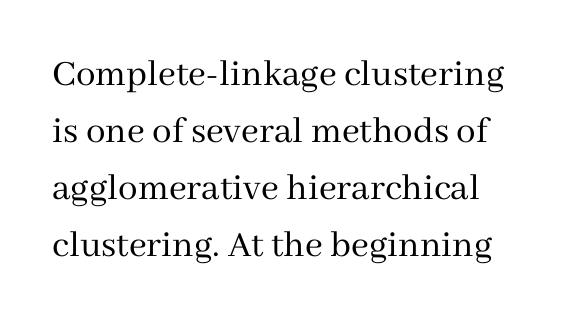
The image shows 39 px regular-weight serif type, upright; set normal line spacing (1.46x), normal letter spacing, not underlined; medium stroke contrast and a medium x-height.
